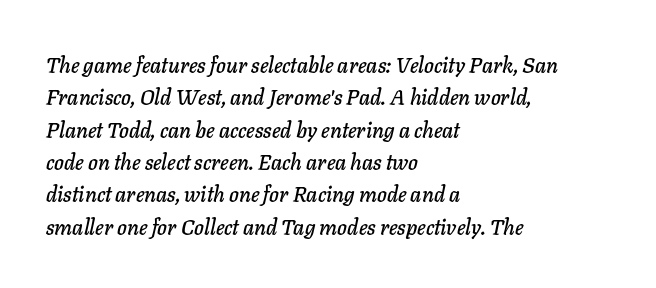
The image shows 21 px text type, italic (leaning right); set left-aligned, normal line spacing (1.54x), normal letter spacing, not underlined.
